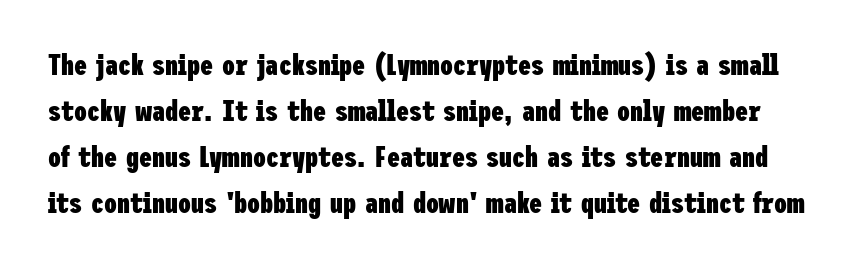
A normal amount of white space separates one row of letters from the next. Tall strokes in this sample are plumb rather than angled. What stands out about the letter spacing? Nothing — it is the standard amount. Letterform terminals end flat and unadorned throughout the passage.
